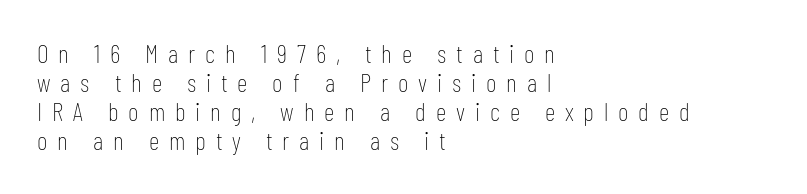
The specimen reads as upright at a glance. The setting favours the left margin, as ordinary paragraphs usually do. The specimen omits any rule beneath the text block's lines. On a weight scale, this lands at 450 or below.
